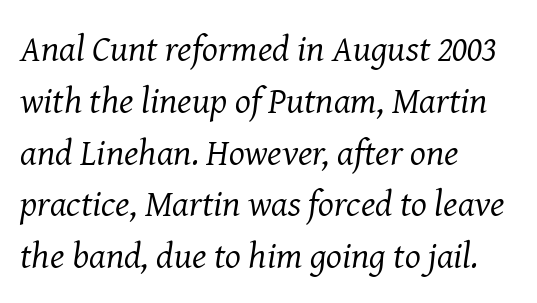
The passage shown is not underscored anywhere. Notice how the passage keeps a crisp vertical edge on the left only. Is this a sans? No — the strokes have serifs. Compared with ordinary roman type, these characters are visibly tilted. Note the varied advance widths — an 'i' is clearly narrower than an 'm'.
